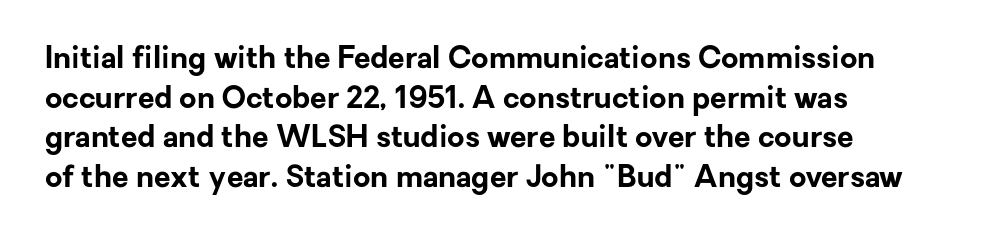
The image shows 30 px bold sans-serif type, upright; set left-aligned, normal line spacing (1.32x), normal letter spacing, not underlined; low stroke contrast and a medium x-height.
